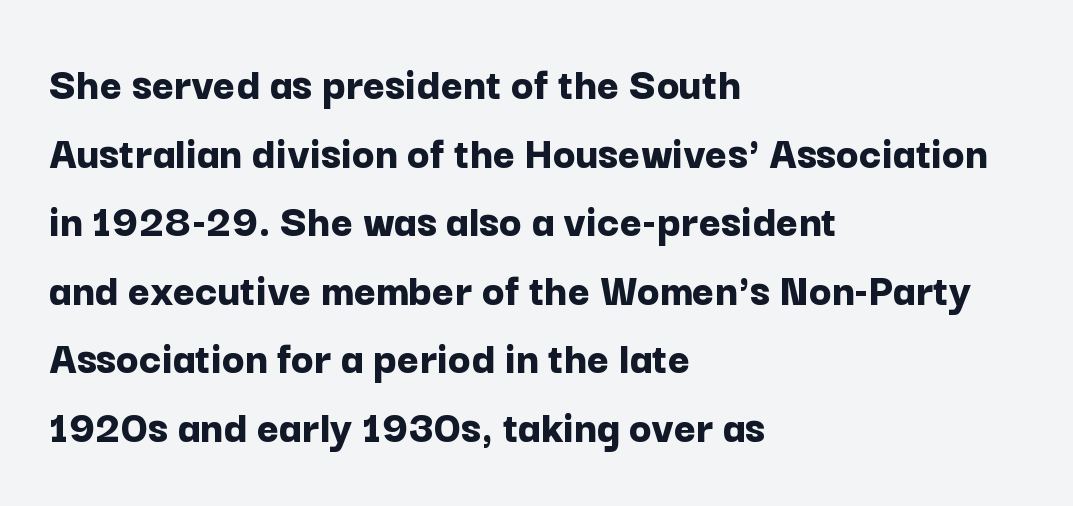
No word sits above an underline. If you drew a ruler down the left edge, every line would touch it. Compared with typical paragraphs, the rows here are spaced about the same. No feet cap the strokes, marking this as sans-serif type. You can tell it's not italic because the verticals are truly vertical.
